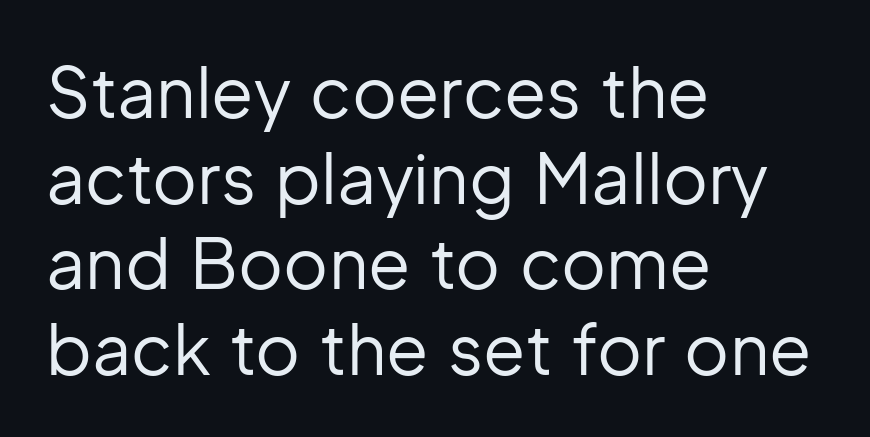
Q: Is the text bold? A: No.
Q: Is the text italic (slanted)? A: No, it is upright.
Q: Is the typeface a serif or a sans-serif typeface? A: Sans-serif.
Q: Is the text underlined? A: No.
Q: How is the paragraph aligned? A: Left-aligned.
Q: Is the spacing between letters normal or unusually wide? A: Normal.
Q: Width (condensed, normal, or wide)? A: Normal.
Q: Stroke contrast? A: Low.
Q: x-height? A: Medium.
Q: Monospaced? A: No.
